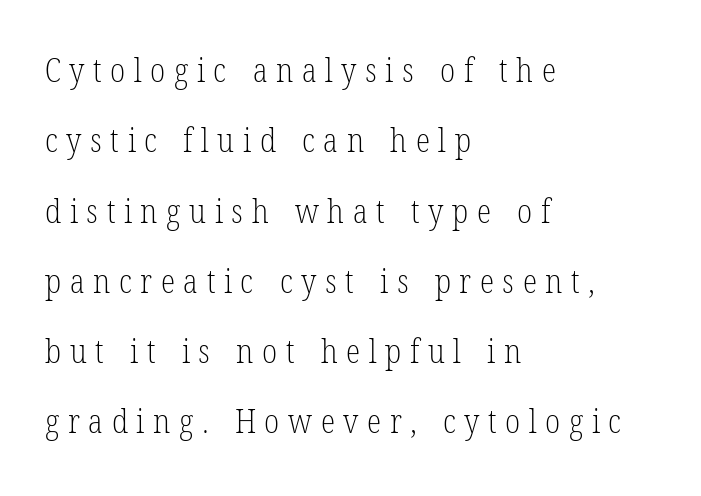
The image shows 33 px light, condensed serif type, upright; set left-aligned, loose line spacing (2.13x), unusually wide letter spacing (+0.26 em), not underlined; low stroke contrast and a medium x-height.
